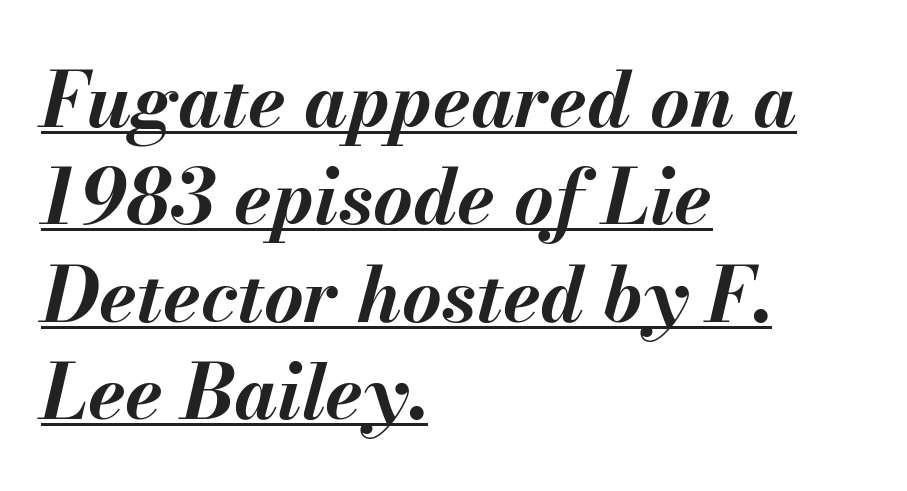
The image shows 76 px bold type, italic (leaning right); set left-aligned, normal line spacing (1.28x), normal letter spacing, underlined; medium stroke contrast and a small x-height.
